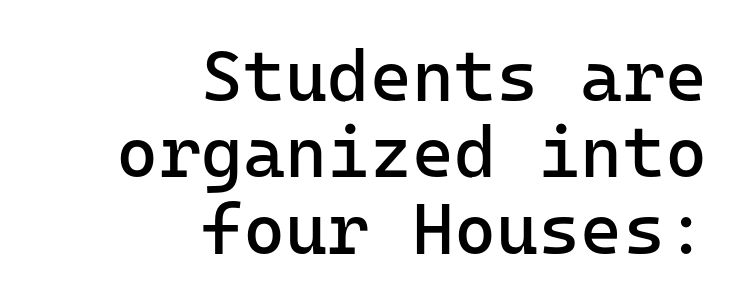
The image shows 72 px regular-weight sans-serif type, upright; set right-aligned, tight line spacing (1.06x), normal letter spacing, not underlined; low stroke contrast and a medium x-height.
